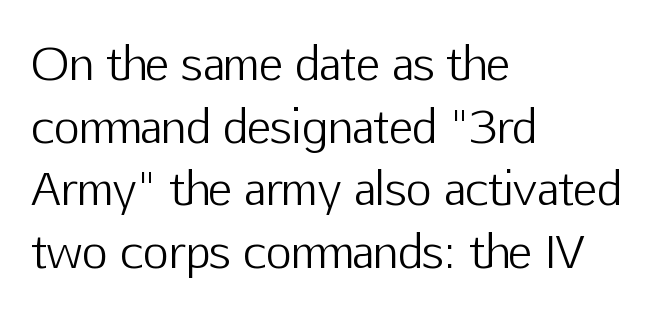
Is the type heavy? It reads as light-to-regular instead. A typesetter would call this zero additional tracking. All the whitespace from short lines collects on the right. These lines are rendered in a variable-pitch font. Vertically, the passage feels balanced, rows spaced as you'd expect.
